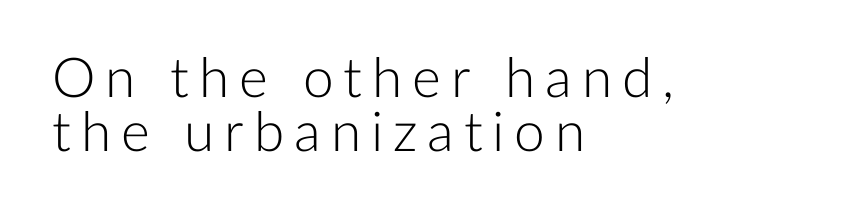
Examine the stroke ends and you'll find no serifs. Baseline-to-baseline distance is barely more than the letter height. These lines stack with their left ends in a neat column. Stems here are at most as thick as an everyday book face. The axis of the letterforms is exactly vertical.
